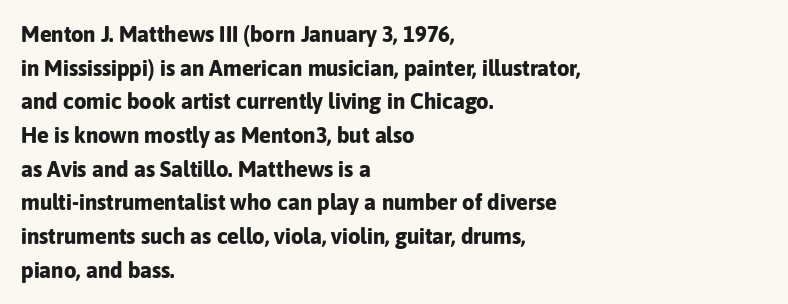
Q: Is the text bold? A: Yes.
Q: Is the text italic (slanted)? A: No, it is upright.
Q: Is the text underlined? A: No.
Q: How is the paragraph aligned? A: Left-aligned.
Q: Is the spacing between letters normal or unusually wide? A: Normal.
Q: Is the spacing between lines tight, normal or loose? A: Normal.
